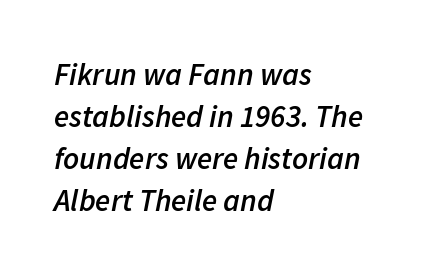
Compared with an ordinary text face, these strokes are moderately heavier — a semibold. The lettering tilts uniformly, giving the passage an italic look. The rendering uses natural spacing where letterforms have individual widths. In CSS terms this would be text-align: left. Leading matches the norm, producing a regular column.
